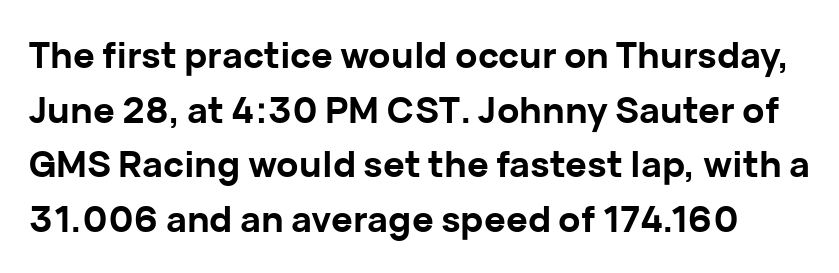
Q: Is the text bold? A: Yes.
Q: Is the text italic (slanted)? A: No, it is upright.
Q: Is the typeface a serif or a sans-serif typeface? A: Sans-serif.
Q: Is the text underlined? A: No.
Q: Is the spacing between letters normal or unusually wide? A: Normal.
Q: Is the spacing between lines tight, normal or loose? A: Normal.
Q: Width (condensed, normal, or wide)? A: Normal.
Q: Stroke contrast? A: Low.
Q: x-height? A: Medium.
Q: Monospaced? A: No.
